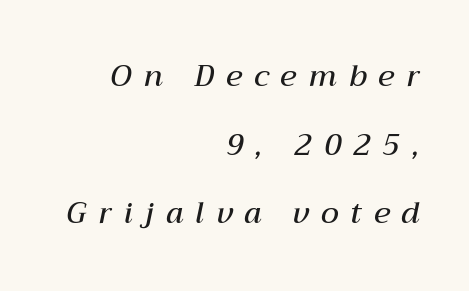
Line spacing here is loose. The face used here has a pronounced slope to its letters. The words here are not underlined. Think of a printed novel: that variable character pitch is what you see here.
